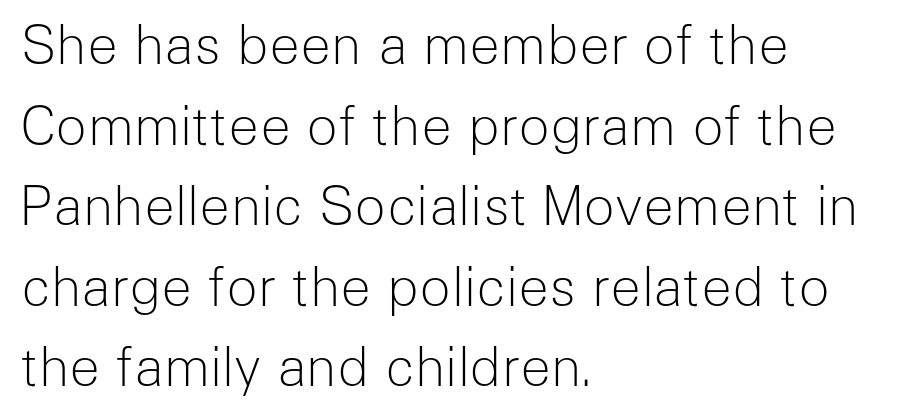
Q: Is the text bold? A: No.
Q: Is the text italic (slanted)? A: No, it is upright.
Q: Is the typeface a serif or a sans-serif typeface? A: Sans-serif.
Q: Is the text underlined? A: No.
Q: How is the paragraph aligned? A: Left-aligned.
Q: Is the spacing between letters normal or unusually wide? A: Normal.
Q: Is the spacing between lines tight, normal or loose? A: Normal.
Q: Width (condensed, normal, or wide)? A: Normal.
Q: Stroke contrast? A: Low.
Q: x-height? A: Medium.
Q: Monospaced? A: No.
